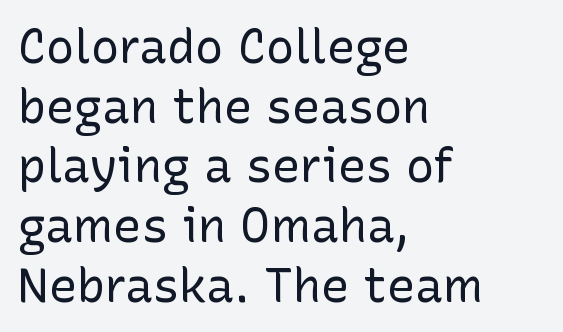
Q: Is the text bold? A: No.
Q: Is the text italic (slanted)? A: No, it is upright.
Q: Is the typeface a serif or a sans-serif typeface? A: Sans-serif.
Q: Is the text underlined? A: No.
Q: How is the paragraph aligned? A: Left-aligned.
Q: Is the spacing between letters normal or unusually wide? A: Normal.
Q: Is the spacing between lines tight, normal or loose? A: Normal.
Q: Width (condensed, normal, or wide)? A: Normal.
Q: Stroke contrast? A: Low.
Q: x-height? A: Medium.
Q: Monospaced? A: No.
